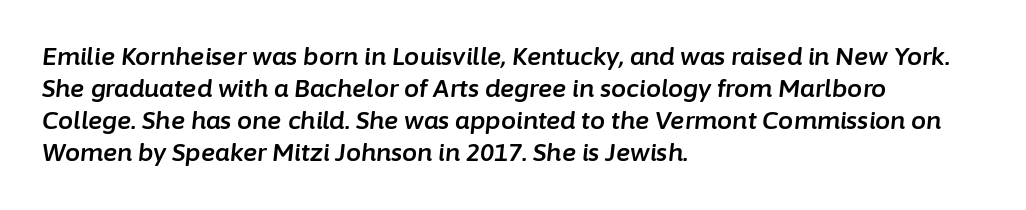
Students, note that the glyphs here touch the page at normal intervals. In terms of posture, this sample is oblique. A student would call this left alignment; a typographer would say flush left, rag right. Glance below the letters and you will spot only blank space. This sample keeps an unexceptional amount of space between lines.
